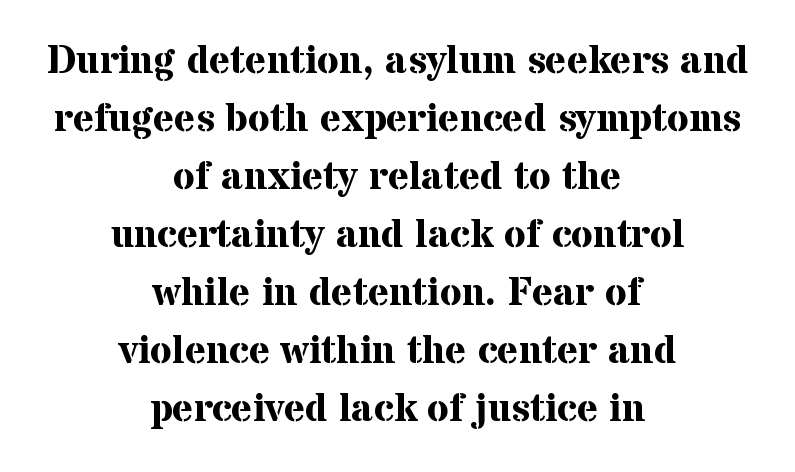
{"serif": "yes", "italic": "no", "bold": "yes", "weight": "bold", "width": "normal", "stroke_contrast": "medium", "x_height": "medium", "monospaced": "no", "underline": "no", "align": "center", "line_spacing": "normal", "line_spacing_ratio": 1.45, "letter_spacing": "normal", "letter_spacing_em": 0.0, "glyph_px": 40}
